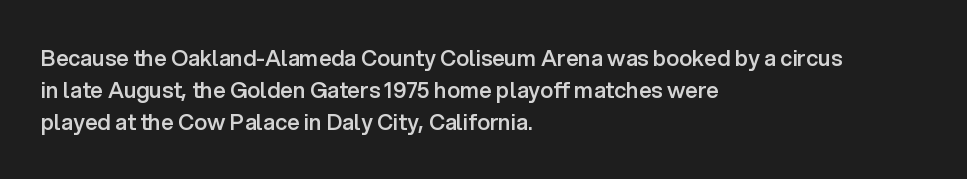
{"italic": "no", "bold": "semi", "underline": "no", "align": "left", "line_spacing": "normal", "line_spacing_ratio": 1.45, "letter_spacing": "normal", "letter_spacing_em": 0.0, "glyph_px": 22}
